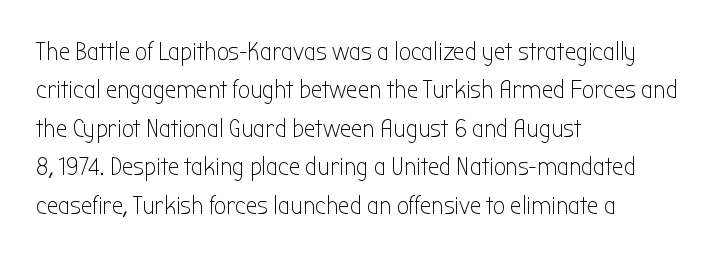
Q: Is the text bold? A: No.
Q: Is the text italic (slanted)? A: No, it is upright.
Q: Is the text underlined? A: No.
Q: How is the paragraph aligned? A: Left-aligned.
Q: Is the spacing between letters normal or unusually wide? A: Normal.
Q: Is the spacing between lines tight, normal or loose? A: Normal.
